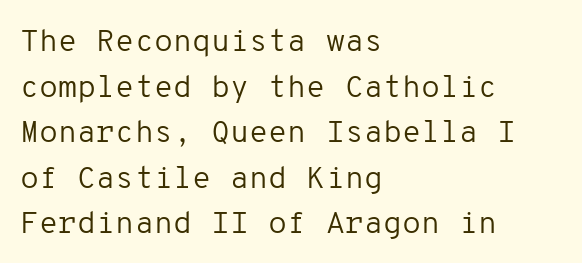
Q: Is the text bold? A: No.
Q: Is the text italic (slanted)? A: No, it is upright.
Q: Is the typeface a serif or a sans-serif typeface? A: Sans-serif.
Q: Is the text underlined? A: No.
Q: How is the paragraph aligned? A: Left-aligned.
Q: Is the spacing between letters normal or unusually wide? A: Normal.
Q: Is the spacing between lines tight, normal or loose? A: Normal.
Q: Width (condensed, normal, or wide)? A: Normal.
Q: Stroke contrast? A: Low.
Q: x-height? A: Medium.
Q: Monospaced? A: Yes.
